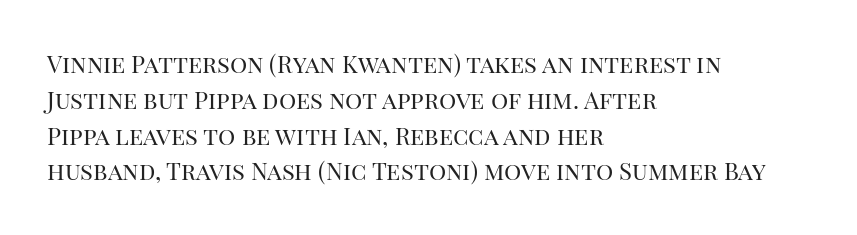
{"italic": "no", "bold": "no", "underline": "no", "align": "left", "line_spacing": "normal", "line_spacing_ratio": 1.49, "letter_spacing": "normal", "letter_spacing_em": 0.0, "glyph_px": 24}
